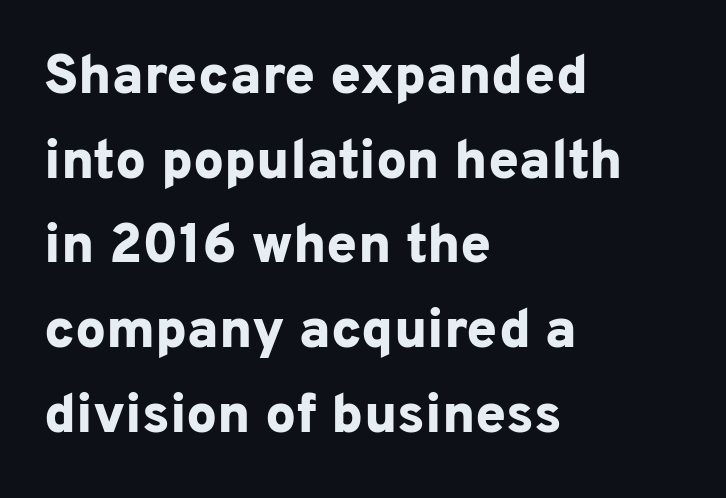
{"serif": "no", "italic": "no", "bold": "yes", "weight": "bold", "width": "normal", "stroke_contrast": "low", "x_height": "medium", "monospaced": "no", "underline": "no", "align": "left", "line_spacing": "normal", "line_spacing_ratio": 1.54, "letter_spacing": "normal", "letter_spacing_em": 0.0, "glyph_px": 55}
